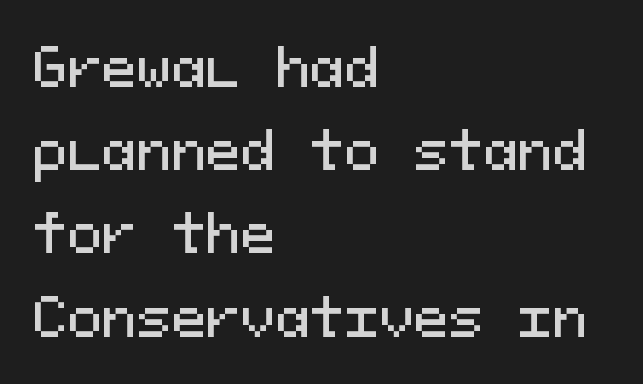
{"serif": "no", "italic": "no", "width": "normal", "stroke_contrast": "medium", "x_height": "medium", "monospaced": "yes", "underline": "no", "align": "left", "line_spacing": "normal", "line_spacing_ratio": 1.6, "letter_spacing": "normal", "letter_spacing_em": 0.0, "glyph_px": 52}
